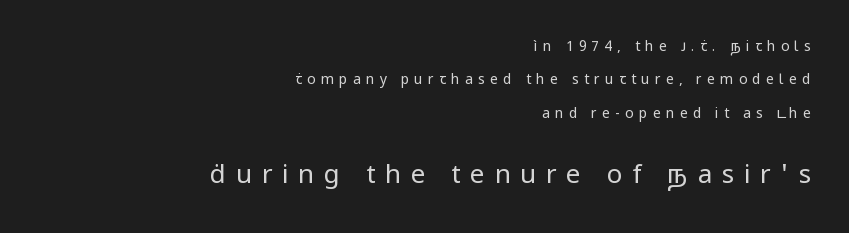
If you measured baseline to baseline, you'd find a long distance. The space directly below the letters is spotless. Does the lettering tilt? It doesn't — this is upright. Inter-character spacing is expanded well beyond the font's built-in metrics.
